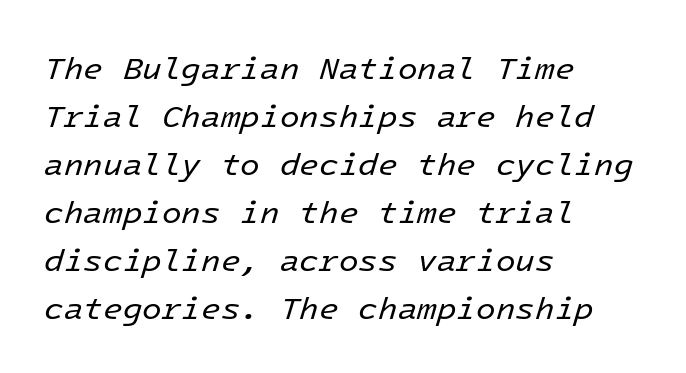
Stroke thickness stays within the range of a standard reading face or lighter. The setting favours the left margin, as ordinary paragraphs usually do. Unmarked baselines from the first word to the last. How are the letters spaced? Ordinarily, with no added tracking. The block of text has a typical density, with ordinary space between rows. Emphasis-style slanted type is in use.
